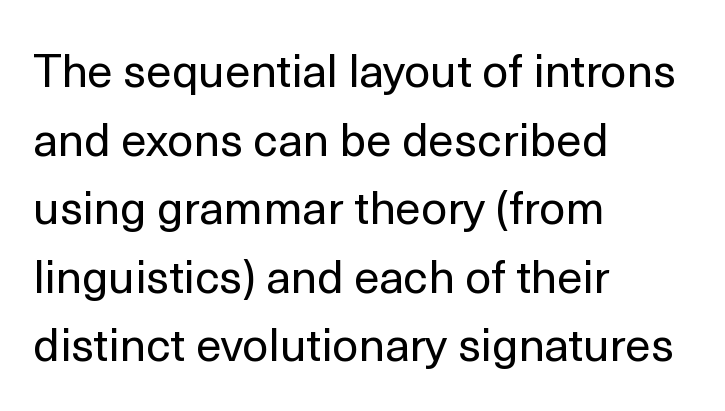
{"serif": "no", "italic": "no", "bold": "no", "weight": "regular", "width": "normal", "x_height": "medium", "monospaced": "no", "underline": "no", "align": "left", "line_spacing": "normal", "line_spacing_ratio": 1.49, "letter_spacing": "normal", "letter_spacing_em": 0.0, "glyph_px": 46}
